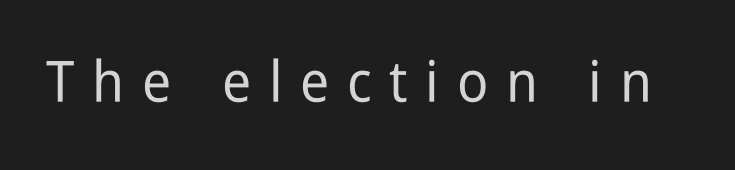
{"serif": "no", "italic": "no", "width": "condensed", "stroke_contrast": "low", "x_height": "medium", "monospaced": "no", "underline": "no", "letter_spacing": "wide", "letter_spacing_em": 0.31, "glyph_px": 57}
